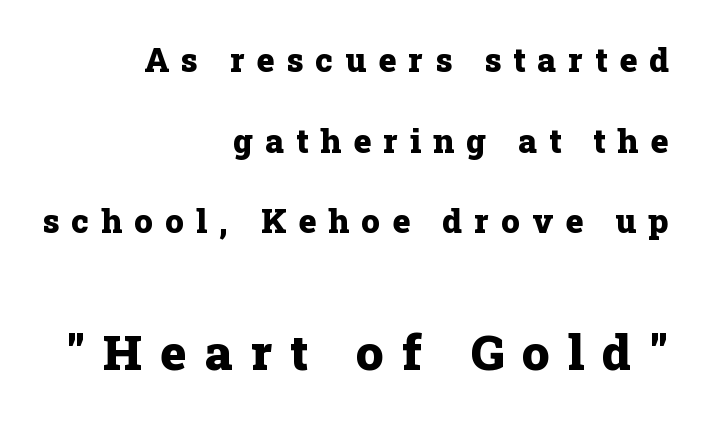
Q: Is the text bold? A: Yes.
Q: Is the text italic (slanted)? A: No, it is upright.
Q: Is the typeface a serif or a sans-serif typeface? A: Serif.
Q: Is the text underlined? A: No.
Q: How is the paragraph aligned? A: Right-aligned.
Q: Is the spacing between letters normal or unusually wide? A: Unusually wide.
Q: Is the spacing between lines tight, normal or loose? A: Loose.
Q: Which block of text is set in a larger size, the first (top) or the second (bottom)? A: The second (bottom) one.
Q: Width (condensed, normal, or wide)? A: Normal.
Q: Stroke contrast? A: Low.
Q: x-height? A: Medium.
Q: Monospaced? A: No.
